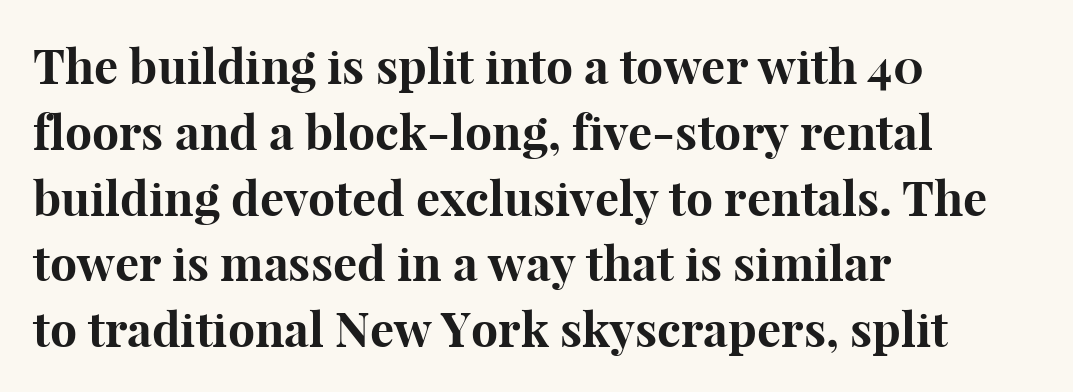
Q: Is the text bold? A: Yes.
Q: Is the text italic (slanted)? A: No, it is upright.
Q: Is the typeface a serif or a sans-serif typeface? A: Serif.
Q: Is the text underlined? A: No.
Q: How is the paragraph aligned? A: Left-aligned.
Q: Is the spacing between letters normal or unusually wide? A: Normal.
Q: Is the spacing between lines tight, normal or loose? A: Normal.
Q: Width (condensed, normal, or wide)? A: Normal.
Q: Stroke contrast? A: High.
Q: x-height? A: Medium.
Q: Monospaced? A: No.
